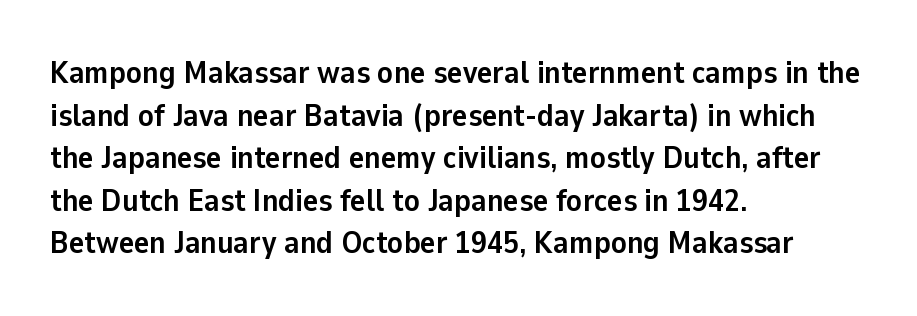
Each letter keeps its own natural width here, so spacing adapts to shape. Bare-footed words on every line. The designer left line spacing at the default. Posture: upright roman.
